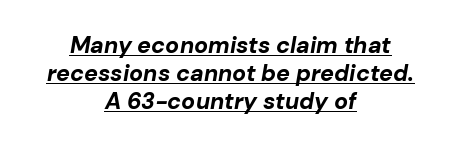
The image shows 23 px bold type, italic (leaning right); set centered, line spacing 1.21x, normal letter spacing, underlined.
